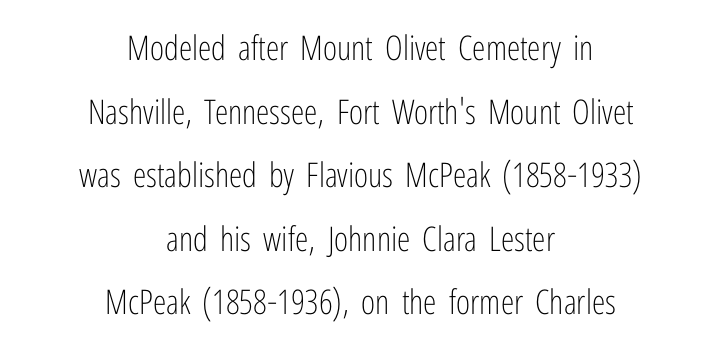
Q: Is the text bold? A: No.
Q: Is the text italic (slanted)? A: No, it is upright.
Q: Is the typeface a serif or a sans-serif typeface? A: Sans-serif.
Q: Is the text underlined? A: No.
Q: How is the paragraph aligned? A: Centered.
Q: Is the spacing between letters normal or unusually wide? A: Normal.
Q: Width (condensed, normal, or wide)? A: Condensed.
Q: Stroke contrast? A: Low.
Q: x-height? A: Medium.
Q: Monospaced? A: No.
